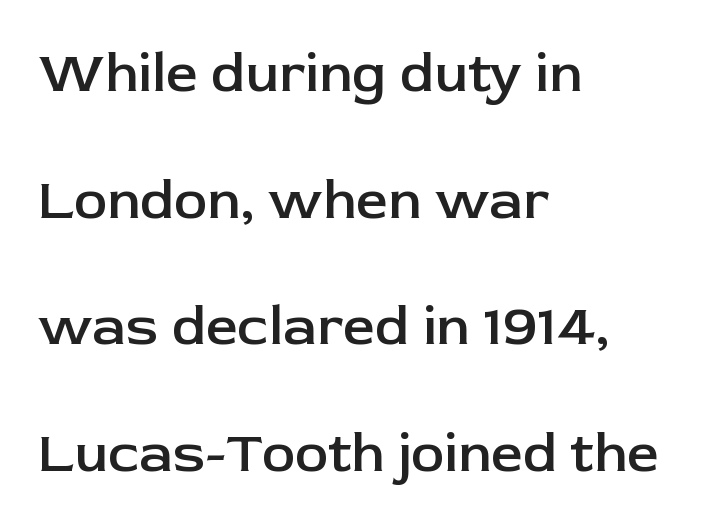
{"serif": "no", "italic": "no", "bold": "semi", "weight": "semibold", "width": "normal", "stroke_contrast": "low", "x_height": "medium", "monospaced": "no", "underline": "no", "align": "left", "line_spacing": "loose", "line_spacing_ratio": 2.26, "letter_spacing": "normal", "letter_spacing_em": 0.0, "glyph_px": 56}
